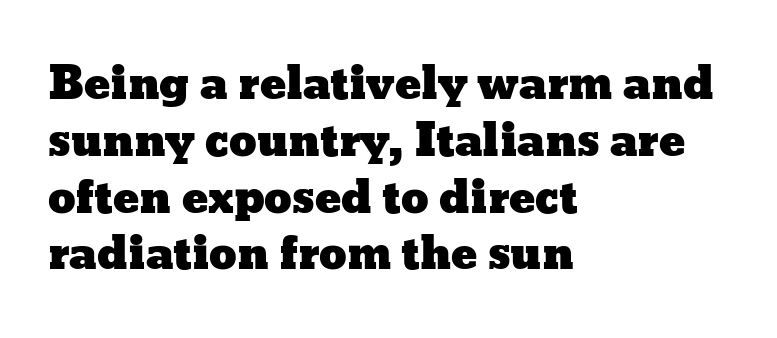
The image shows 44 px wide type, upright; set left-aligned, normal line spacing (1.29x), normal letter spacing, not underlined; low stroke contrast and a medium x-height.
